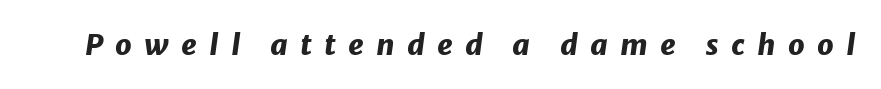
{"italic": "yes", "lean": "right", "slant_degrees": 8, "bold": "yes", "weight": "heavy", "width": "normal", "stroke_contrast": "low", "x_height": "medium", "monospaced": "no", "underline": "no", "letter_spacing": "wide", "letter_spacing_em": 0.42, "glyph_px": 29}
